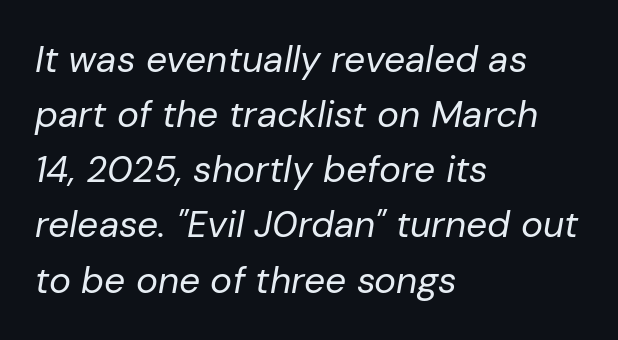
The image shows 37 px regular-weight type, italic (leaning right); set left-aligned, normal line spacing (1.49x), normal letter spacing, not underlined; low stroke contrast and a medium x-height.
